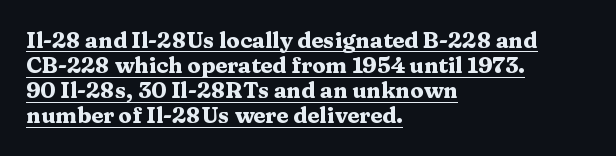
Standard letterfit; no display-style spreading of the glyphs. These lines huddle together more closely than default settings would place them. Heft: maximum for text — a bold. Compared with undecorated copy, this sample adds a rule below the words.
